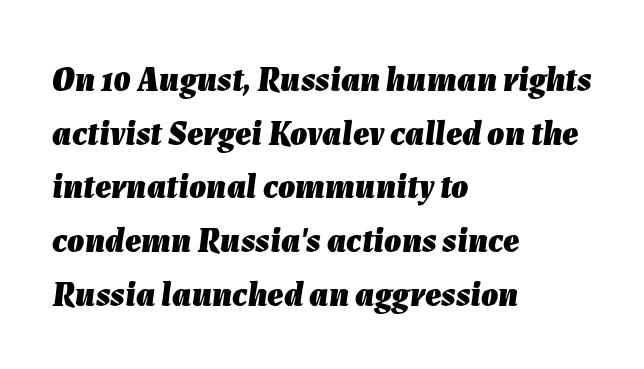
These lines stack with their left ends in a neat column. The gaps between neighbouring characters are ordinary and unremarkable. The specimen reads as italic at a glance. The letters advance in unequal steps, a hallmark of proportional type. Descender tails drop into unmarked territory.
